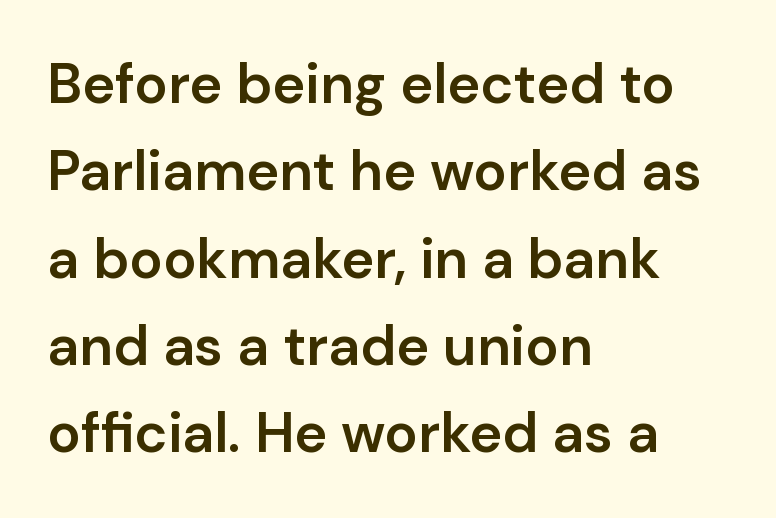
The font's upright variant was chosen for this text. Whoever set this chose a conventional vertical rhythm. Leftover space on each line is placed entirely after the last word. Check under the words: just untouched page. Weight: semibold (demi).
